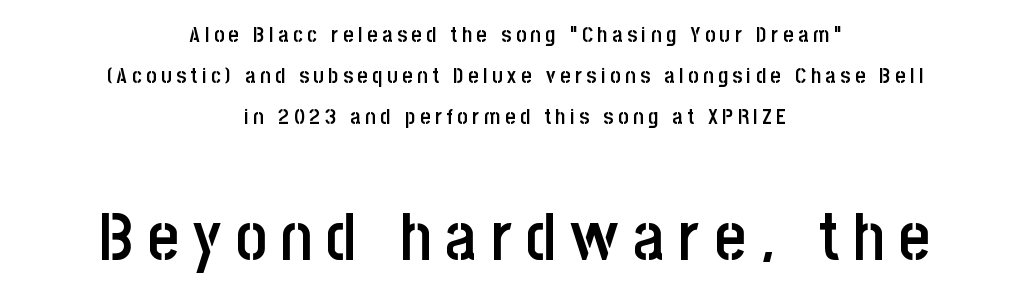
{"serif": "no", "italic": "no", "bold": "semi", "weight": "semibold", "width": "condensed", "stroke_contrast": "low", "x_height": "large", "monospaced": "no", "underline": "no", "align": "center", "line_spacing_ratio": 1.86, "letter_spacing": "wide", "letter_spacing_em": 0.21, "larger_block": "second", "size_ratio": 3.05, "glyph_px": 67}
